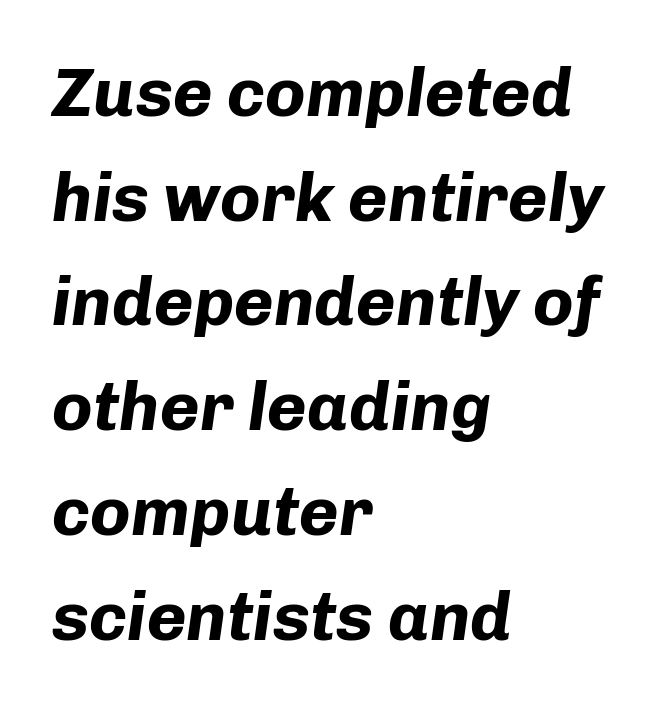
The rendering anchors every line to the left-hand side. Notice how the stems are inclined rather than vertical — that's the hallmark of italics. The horizontal fit of the characters is conventional and even. The passage shown stacks its lines at a standard gap. This is heavy type, rendered in bold. Words float on clear page, feet unadorned.
